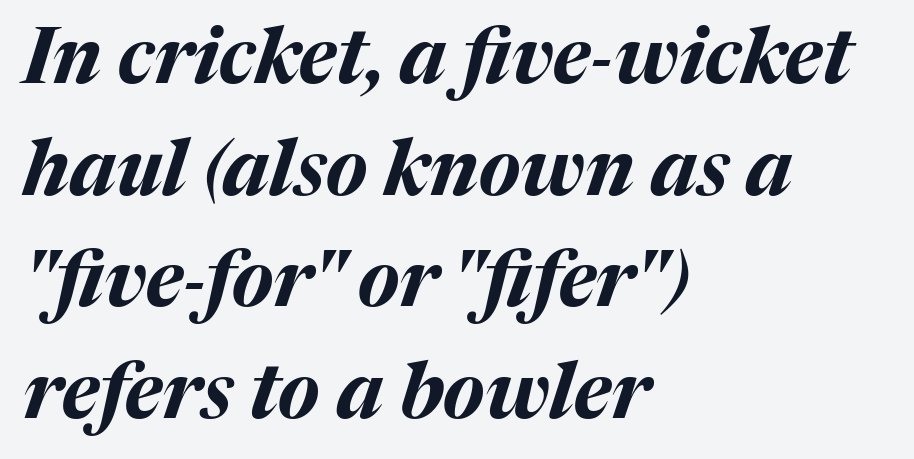
Q: Is the text bold? A: Yes.
Q: Is the text italic (slanted)? A: Yes, it leans right by about 17 degrees.
Q: Is the text underlined? A: No.
Q: How is the paragraph aligned? A: Left-aligned.
Q: Is the spacing between letters normal or unusually wide? A: Normal.
Q: Is the spacing between lines tight, normal or loose? A: Normal.
Q: Width (condensed, normal, or wide)? A: Normal.
Q: Stroke contrast? A: Medium.
Q: x-height? A: Medium.
Q: Monospaced? A: No.
